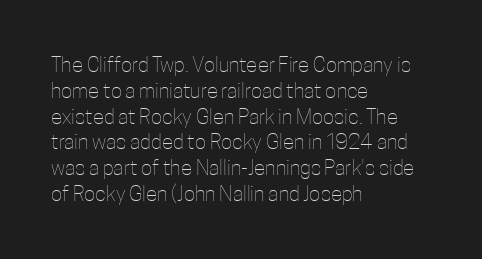
{"italic": "no", "bold": "no", "underline": "no", "align": "left", "line_spacing_ratio": 1.23, "letter_spacing": "normal", "letter_spacing_em": 0.0, "glyph_px": 21}
